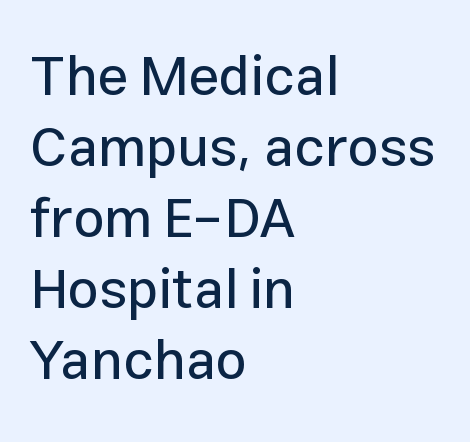
Spacing verdict: proportional, widths tailored to each character. The text was rendered using a sans face with plain stroke endings. The zone under the glyphs is completely vacant. Line starts are locked; line ends wander. Standard letterfit; no display-style spreading of the glyphs.
